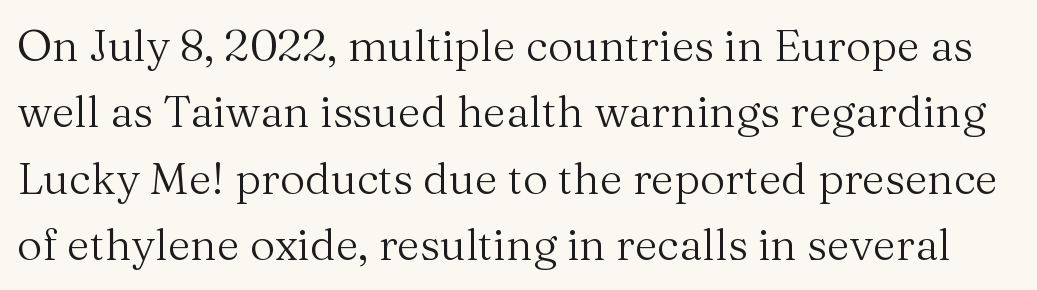
The letters carry serifs — small finishing strokes at the ends of their stems. Character widths vary here, with narrow letters taking less room than wide ones. Descenders hang freely into open space. You can tell it's not italic because the verticals are truly vertical. Is the stroke heavy? The answer is a plain regular-or-lighter.
